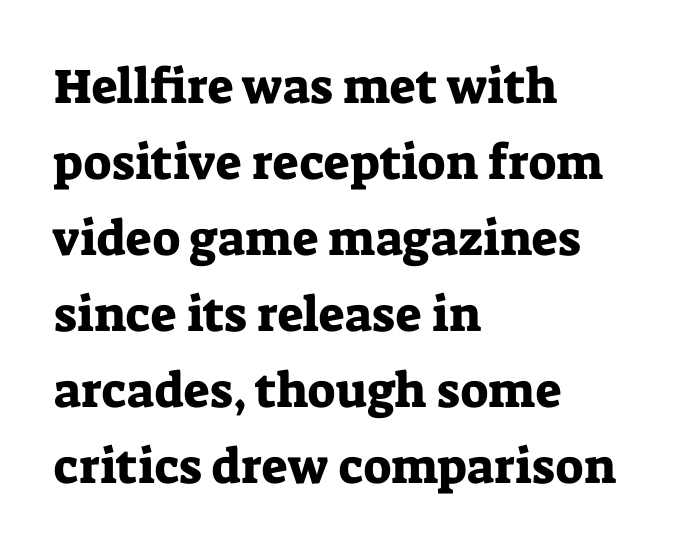
The image shows 49 px serif type, upright; set left-aligned, normal line spacing (1.55x), normal letter spacing, not underlined; low stroke contrast and a medium x-height.
